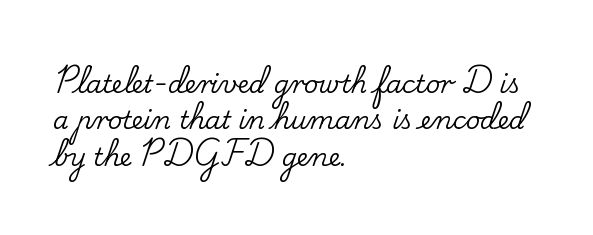
The image shows 25 px text type; set left-aligned, normal line spacing (1.46x), normal letter spacing, not underlined.
